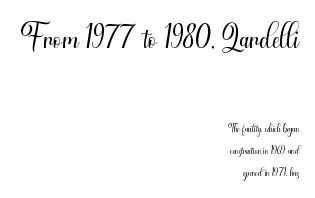
The image shows 48 px light, condensed sans-serif type; set right-aligned, normal line spacing (1.38x), normal letter spacing, not underlined; the first (top) block is 3.0x larger; medium stroke contrast and a small x-height.
